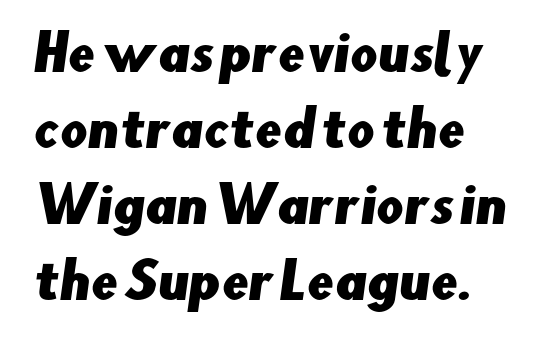
The image shows 48 px sans-serif type; set left-aligned, normal line spacing (1.58x), normal letter spacing, not underlined; low stroke contrast and a small x-height.
